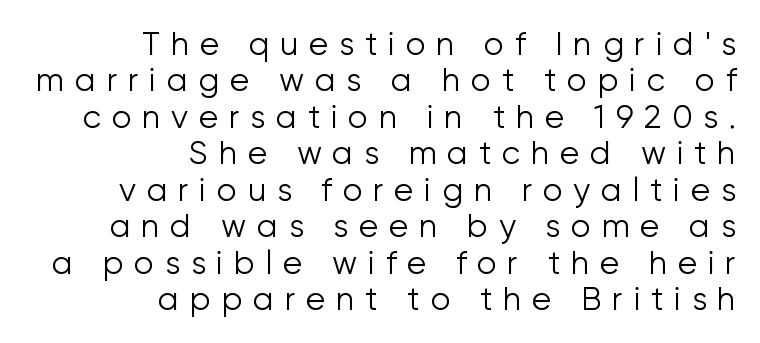
The image shows 32 px light sans-serif type, upright; set right-aligned, tight line spacing (1.14x), unusually wide letter spacing (+0.33 em), not underlined; low stroke contrast and a medium x-height.
